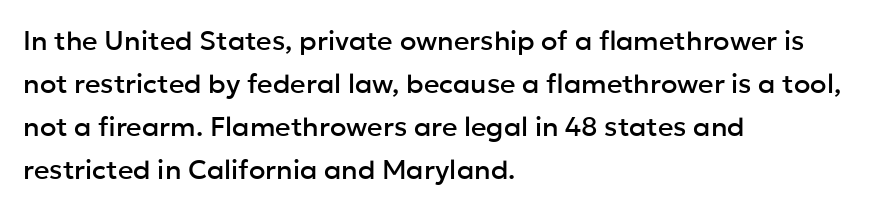
{"italic": "no", "underline": "no", "align": "left", "line_spacing": "normal", "line_spacing_ratio": 1.59, "letter_spacing": "normal", "letter_spacing_em": 0.0, "glyph_px": 27}
